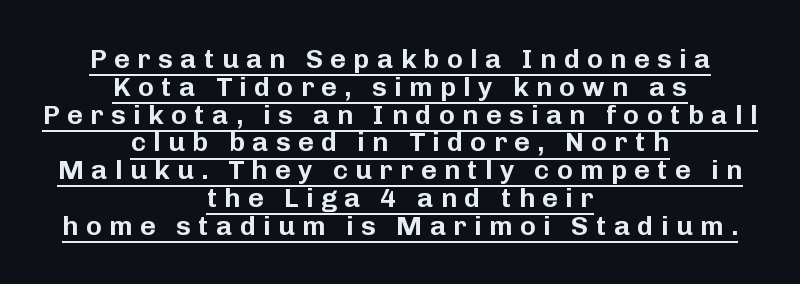
Q: Is the text italic (slanted)? A: No, it is upright.
Q: Is the text underlined? A: Yes.
Q: How is the paragraph aligned? A: Centered.
Q: Is the spacing between letters normal or unusually wide? A: Unusually wide.
Q: Is the spacing between lines tight, normal or loose? A: Tight.
